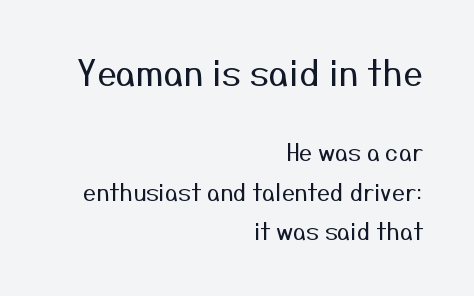
The image shows 35 px regular-weight sans-serif type, upright; set right-aligned, normal line spacing (1.7x), normal letter spacing, not underlined; the first (top) block is 1.52x larger; medium stroke contrast and a medium x-height.
